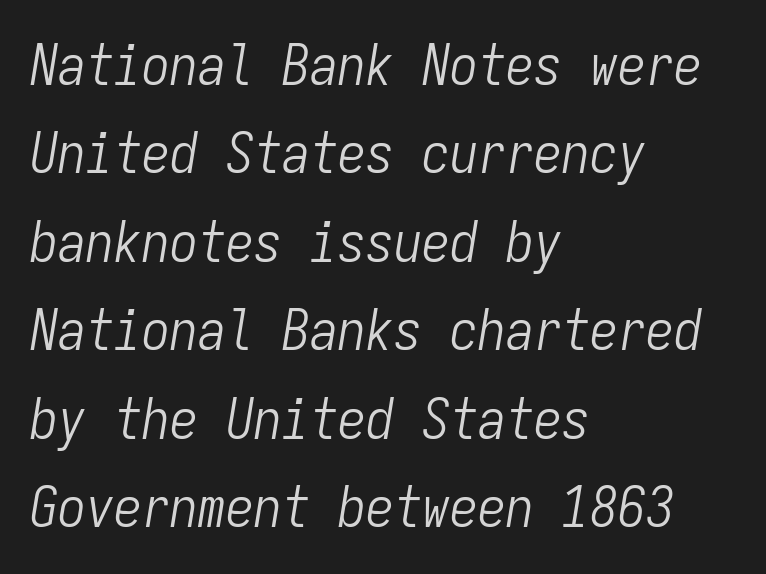
Italic? Definitely — the glyphs are oblique. The zone under the glyphs is completely vacant. Is the stroke heavy? The answer is a plain regular-or-lighter. The vertical gap from one line to the next is medium.
